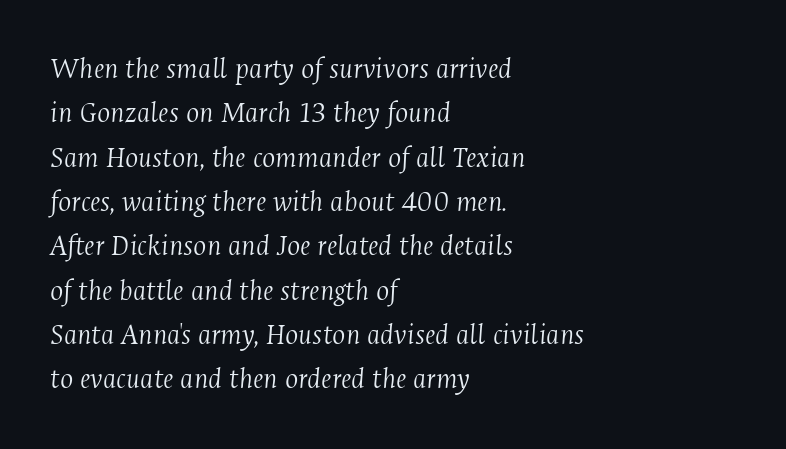
{"serif": "yes", "italic": "yes", "lean": "right", "slant_degrees": 4, "bold": "no", "weight": "light", "width": "condensed", "stroke_contrast": "medium", "x_height": "medium", "monospaced": "no", "underline": "no", "align": "left", "line_spacing": "normal", "line_spacing_ratio": 1.43, "letter_spacing": "normal", "letter_spacing_em": 0.0, "glyph_px": 31}
